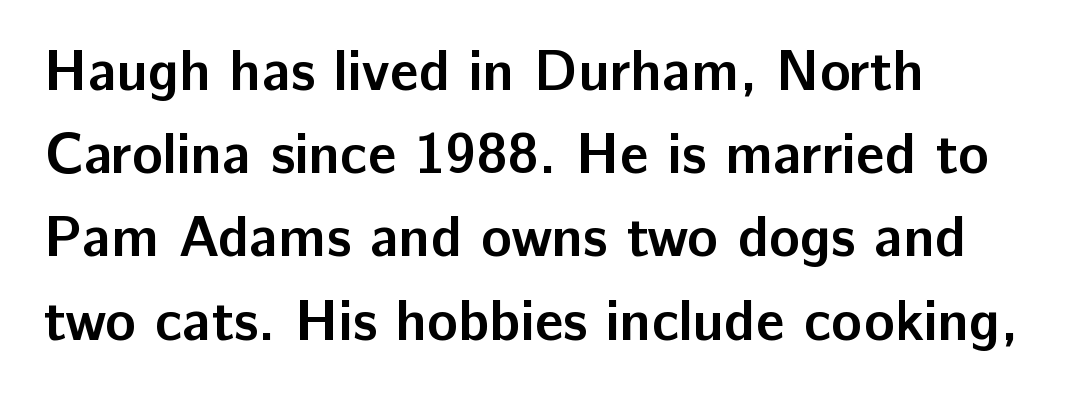
Q: Is the text bold? A: Yes.
Q: Is the text italic (slanted)? A: No, it is upright.
Q: Is the typeface a serif or a sans-serif typeface? A: Sans-serif.
Q: Is the text underlined? A: No.
Q: How is the paragraph aligned? A: Left-aligned.
Q: Is the spacing between letters normal or unusually wide? A: Normal.
Q: Is the spacing between lines tight, normal or loose? A: Normal.
Q: Width (condensed, normal, or wide)? A: Normal.
Q: Stroke contrast? A: Low.
Q: x-height? A: Medium.
Q: Monospaced? A: No.
